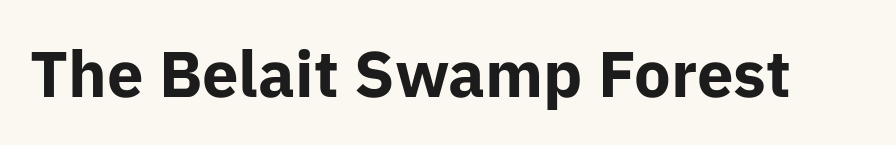
The image shows 65 px bold sans-serif type, upright; set normal letter spacing, not underlined; low stroke contrast and a medium x-height.
